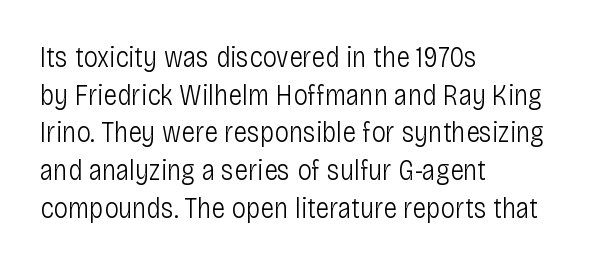
{"serif": "no", "italic": "no", "bold": "no", "weight": "light", "width": "condensed", "stroke_contrast": "low", "x_height": "large", "monospaced": "no", "underline": "no", "align": "left", "line_spacing": "normal", "line_spacing_ratio": 1.3, "letter_spacing": "normal", "letter_spacing_em": 0.0, "glyph_px": 29}
